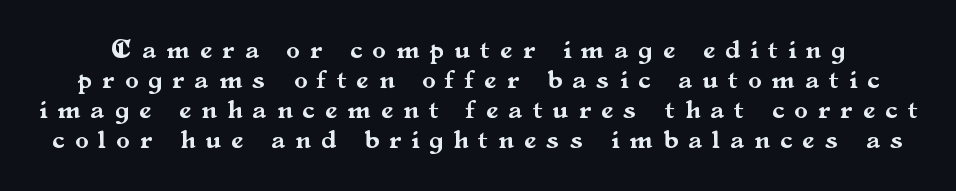
Regarding leading, the lines here are crowded together. The glyphs are unaccompanied by any horizontal stroke below them. It's the straight-up-and-down kind of type. The letterforms stand isolated, each surrounded by extra space.
